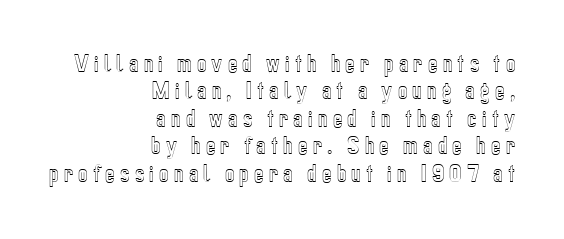
The image shows 20 px text type, upright; set right-aligned, normal line spacing (1.37x), unusually wide letter spacing (+0.26 em), not underlined.
